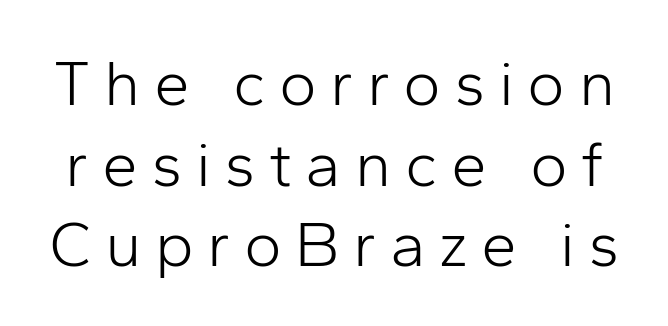
Q: Is the text bold? A: No.
Q: Is the text italic (slanted)? A: No, it is upright.
Q: Is the typeface a serif or a sans-serif typeface? A: Sans-serif.
Q: Is the text underlined? A: No.
Q: Is the spacing between letters normal or unusually wide? A: Unusually wide.
Q: Is the spacing between lines tight, normal or loose? A: Normal.
Q: Width (condensed, normal, or wide)? A: Normal.
Q: Stroke contrast? A: Low.
Q: x-height? A: Medium.
Q: Monospaced? A: No.
